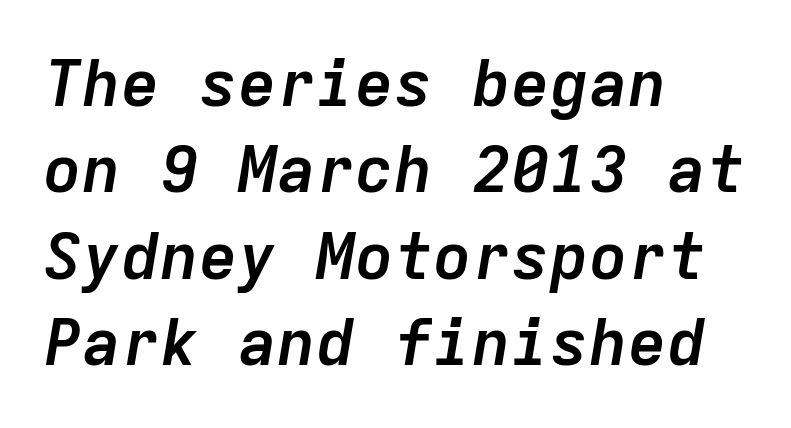
Q: Is the text bold? A: Yes.
Q: Is the text italic (slanted)? A: Yes, it leans right by about 9 degrees.
Q: Is the text underlined? A: No.
Q: How is the paragraph aligned? A: Left-aligned.
Q: Is the spacing between letters normal or unusually wide? A: Normal.
Q: Is the spacing between lines tight, normal or loose? A: Normal.
Q: Width (condensed, normal, or wide)? A: Normal.
Q: Stroke contrast? A: Low.
Q: x-height? A: Medium.
Q: Monospaced? A: Yes.
